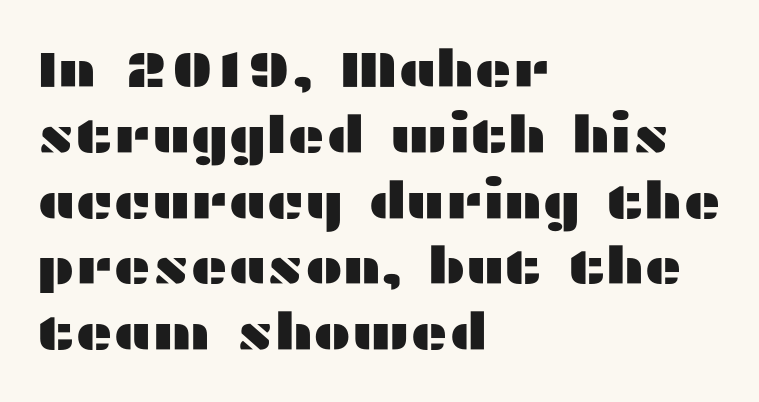
The image shows 51 px wide sans-serif type, upright; set left-aligned, normal line spacing (1.29x), normal letter spacing, not underlined; medium stroke contrast and a medium x-height.
